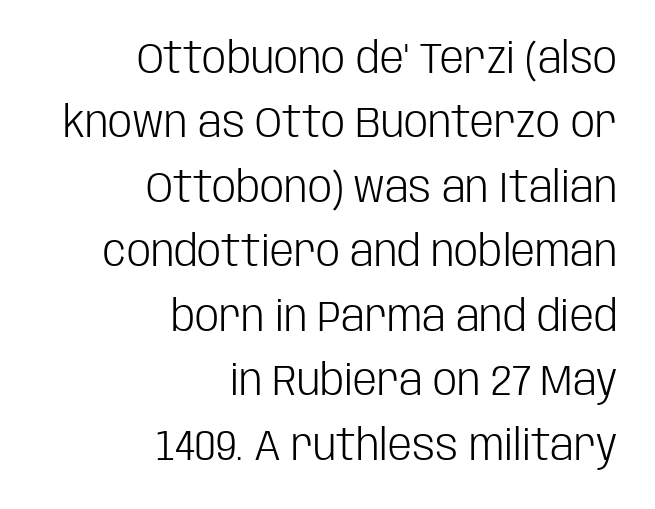
The image shows 43 px light, condensed sans-serif type, upright; set right-aligned, normal line spacing (1.5x), normal letter spacing, not underlined; low stroke contrast and a large x-height.
